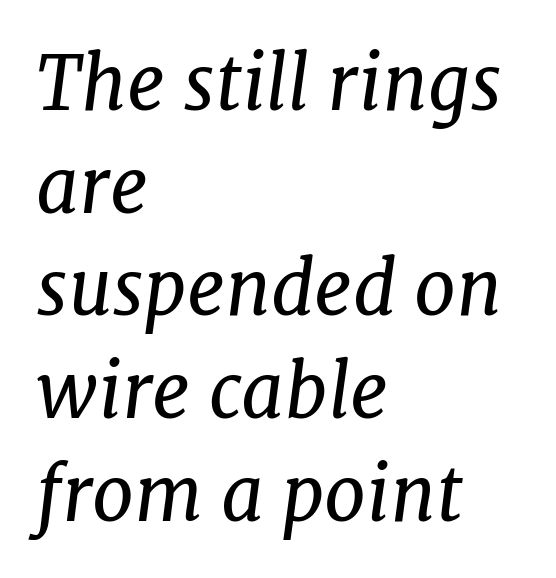
{"serif": "yes", "italic": "yes", "lean": "right", "slant_degrees": 7, "bold": "no", "weight": "regular", "width": "normal", "stroke_contrast": "low", "x_height": "medium", "monospaced": "no", "underline": "no", "align": "left", "line_spacing": "normal", "line_spacing_ratio": 1.37, "letter_spacing": "normal", "letter_spacing_em": 0.0, "glyph_px": 75}
